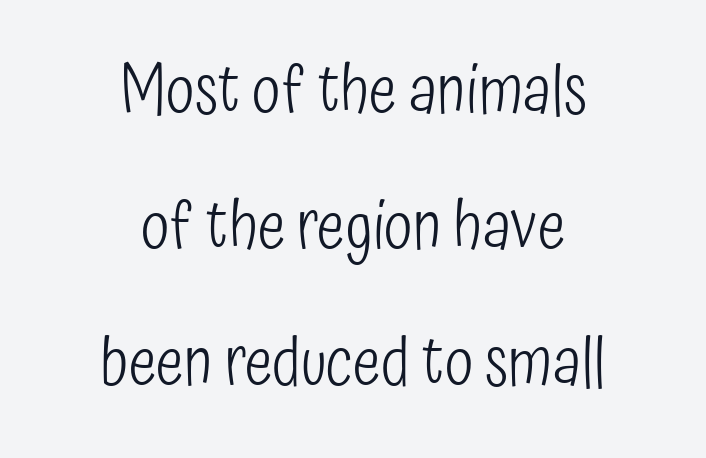
The image shows 66 px light, condensed sans-serif type, upright; set centered, loose line spacing (2.06x), normal letter spacing, not underlined; low stroke contrast and a medium x-height.
